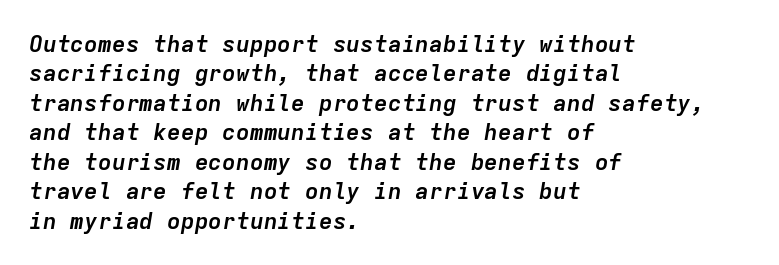
Q: Is the text bold? A: Yes.
Q: Is the text italic (slanted)? A: Yes, it leans right by about 9 degrees.
Q: Is the text underlined? A: No.
Q: How is the paragraph aligned? A: Left-aligned.
Q: Is the spacing between letters normal or unusually wide? A: Normal.
Q: Is the spacing between lines tight, normal or loose? A: Normal.
